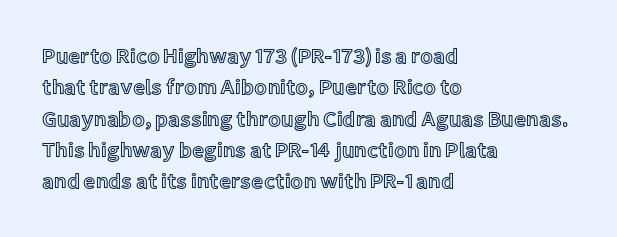
The compositor pushed each line to the left boundary. The designer left line spacing at the default. The rendering keeps characters at their native spacing. No italicization has been applied; the sample stays upright. Clear beneath every line of the passage.
